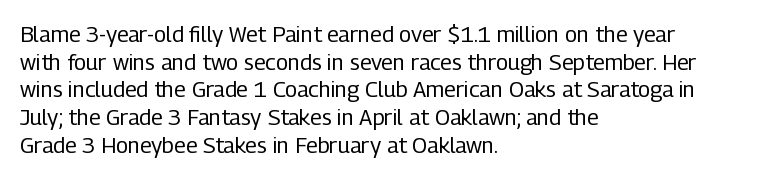
The image shows 22 px text type, upright; set left-aligned, normal line spacing (1.26x), normal letter spacing, not underlined.
